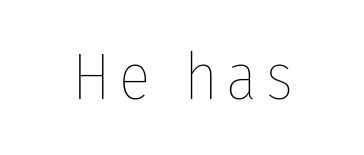
Q: Is the text bold? A: No.
Q: Is the text italic (slanted)? A: No, it is upright.
Q: Is the text underlined? A: No.
Q: Width (condensed, normal, or wide)? A: Condensed.
Q: Stroke contrast? A: Low.
Q: x-height? A: Medium.
Q: Monospaced? A: No.
